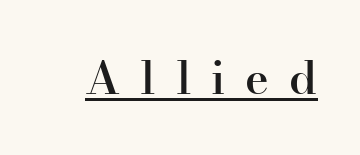
The image shows 45 px semibold serif type, upright; set unusually wide letter spacing (+0.44 em), underlined; high stroke contrast and a small x-height.
